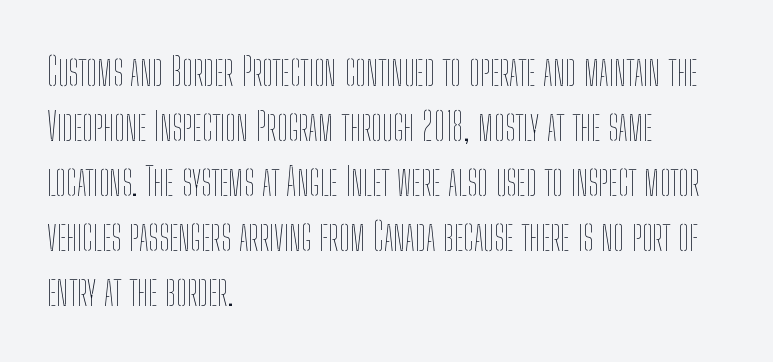
Q: Is the text bold? A: No.
Q: Is the text italic (slanted)? A: No, it is upright.
Q: Is the text underlined? A: No.
Q: How is the paragraph aligned? A: Left-aligned.
Q: Is the spacing between letters normal or unusually wide? A: Normal.
Q: Is the spacing between lines tight, normal or loose? A: Normal.
Q: Width (condensed, normal, or wide)? A: Condensed.
Q: Stroke contrast? A: Low.
Q: x-height? A: Medium.
Q: Monospaced? A: No.
